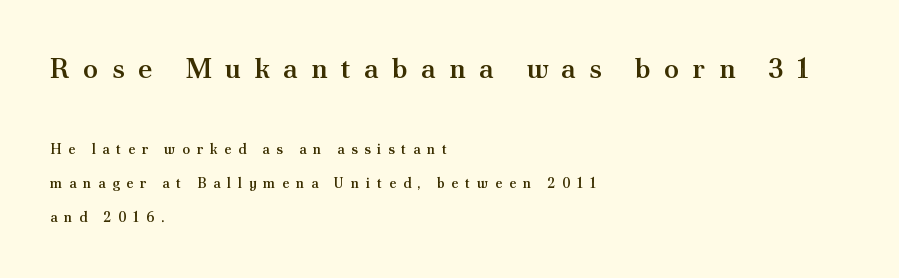
Q: Is the text bold? A: Semi-bold.
Q: Is the text italic (slanted)? A: No, it is upright.
Q: Is the typeface a serif or a sans-serif typeface? A: Serif.
Q: Is the text underlined? A: No.
Q: How is the paragraph aligned? A: Left-aligned.
Q: Is the spacing between letters normal or unusually wide? A: Unusually wide.
Q: Is the spacing between lines tight, normal or loose? A: Loose.
Q: Which block of text is set in a larger size, the first (top) or the second (bottom)? A: The first (top) one.
Q: Width (condensed, normal, or wide)? A: Normal.
Q: Stroke contrast? A: Medium.
Q: x-height? A: Small.
Q: Monospaced? A: No.
